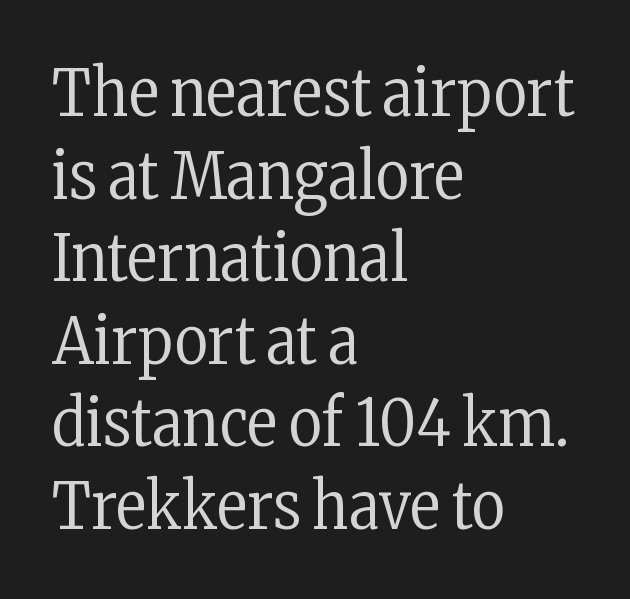
{"serif": "yes", "italic": "no", "bold": "no", "weight": "regular", "width": "condensed", "stroke_contrast": "low", "x_height": "medium", "monospaced": "no", "underline": "no", "align": "left", "line_spacing": "normal", "line_spacing_ratio": 1.27, "letter_spacing": "normal", "letter_spacing_em": 0.0, "glyph_px": 65}
